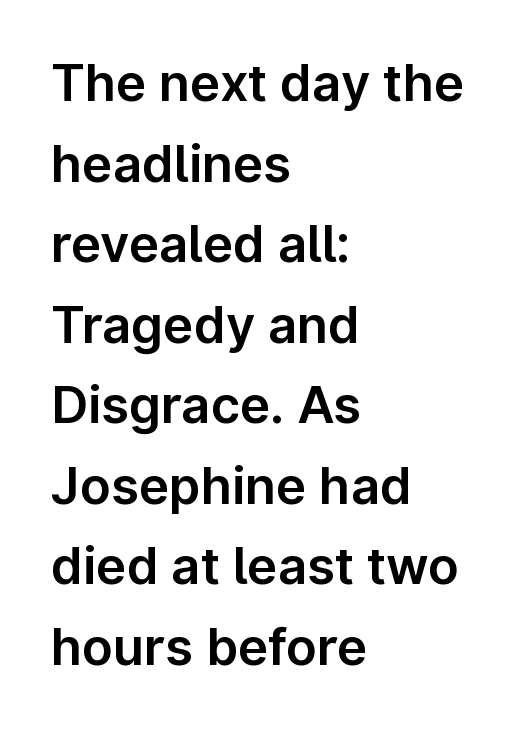
{"serif": "no", "italic": "no", "width": "normal", "stroke_contrast": "low", "x_height": "medium", "monospaced": "no", "underline": "no", "align": "left", "line_spacing": "normal", "line_spacing_ratio": 1.58, "letter_spacing": "normal", "letter_spacing_em": 0.0, "glyph_px": 51}
